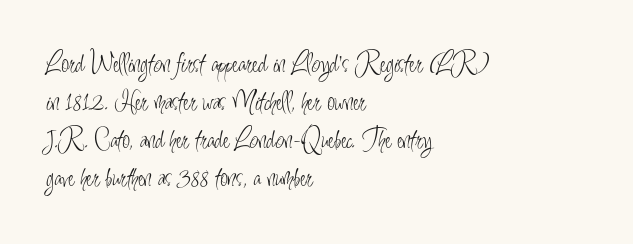
{"serif": "no", "bold": "no", "weight": "light", "width": "condensed", "stroke_contrast": "low", "x_height": "small", "monospaced": "no", "underline": "no", "align": "left", "line_spacing": "normal", "line_spacing_ratio": 1.36, "letter_spacing": "normal", "letter_spacing_em": 0.0, "glyph_px": 28}
